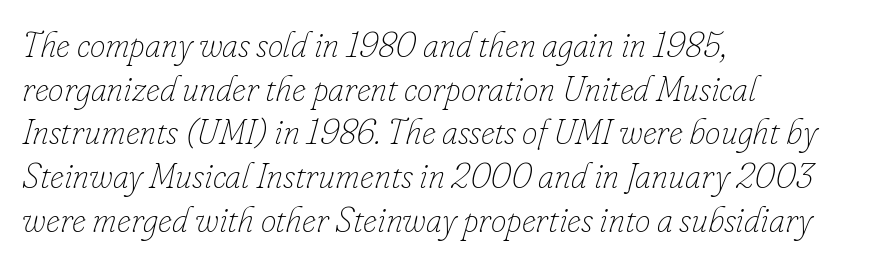
What stands out about the letter spacing? Nothing — it is the standard amount. Horizontal alignment here is leftward, the default for most running prose. Is this a heavy cut? Hardly; it is regular or lighter. The specimen omits any rule beneath the text block's lines. Line spacing here is normal. The font's italic variant was chosen for this text.
